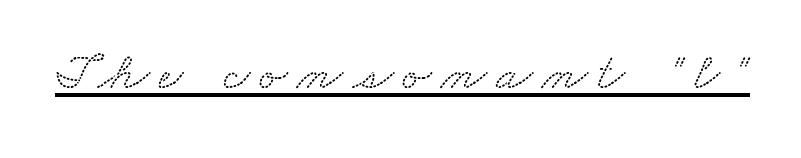
{"width": "wide", "stroke_contrast": "low", "x_height": "small", "monospaced": "no", "underline": "yes", "glyph_px": 53}
